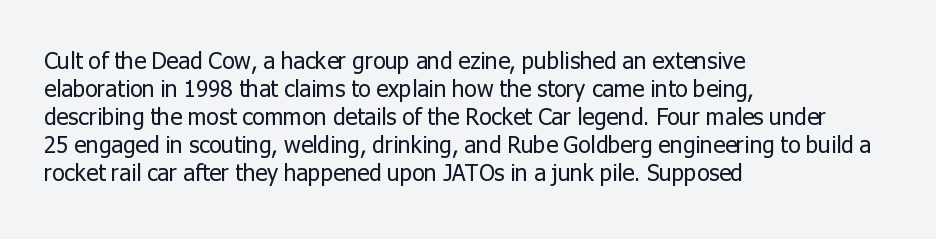
Q: Is the text bold? A: No.
Q: Is the text italic (slanted)? A: No, it is upright.
Q: Is the text underlined? A: No.
Q: How is the paragraph aligned? A: Left-aligned.
Q: Is the spacing between letters normal or unusually wide? A: Normal.
